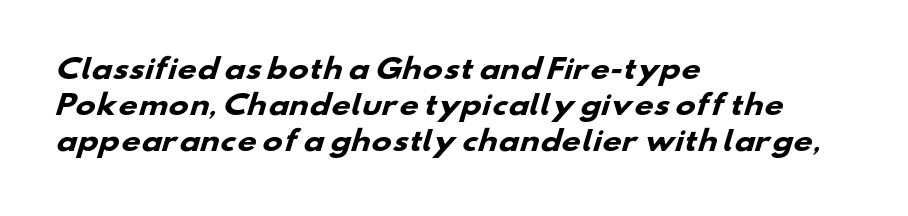
The image shows 27 px bold type; set left-aligned, normal line spacing (1.34x), normal letter spacing, not underlined.
